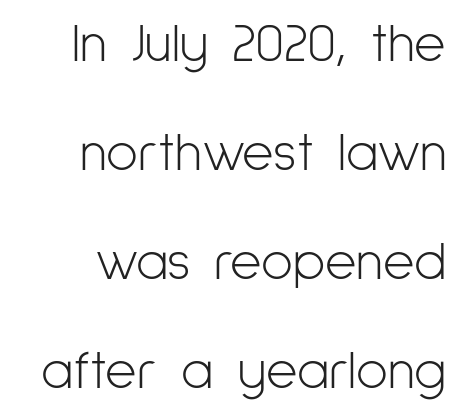
On a weight scale, this lands at 450 or below. Beneath every word, the page is bare. Each new line begins a long way beneath the previous one. Nope, not italic — everything's standing straight.
